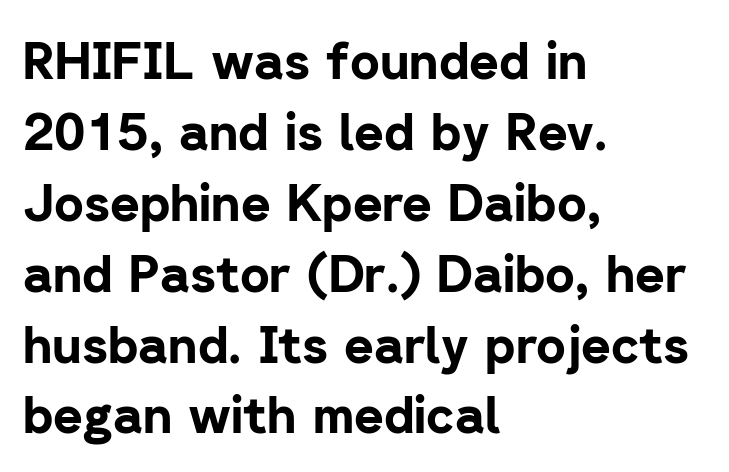
Q: Is the text bold? A: Yes.
Q: Is the text italic (slanted)? A: No, it is upright.
Q: Is the typeface a serif or a sans-serif typeface? A: Sans-serif.
Q: Is the text underlined? A: No.
Q: How is the paragraph aligned? A: Left-aligned.
Q: Is the spacing between letters normal or unusually wide? A: Normal.
Q: Is the spacing between lines tight, normal or loose? A: Normal.
Q: Width (condensed, normal, or wide)? A: Normal.
Q: Stroke contrast? A: Low.
Q: x-height? A: Medium.
Q: Monospaced? A: No.
